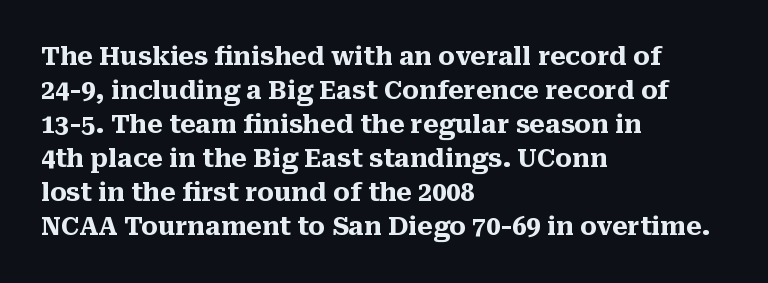
Just letters on the line, the space beneath them empty. No italicization has been applied; the sample stays upright. The rows are spaced the way most documents space them. The glyphs have the mass of a bold cut. Look at the tracking — it's just the regular setting, nothing added. Each line starts at the same left margin while the right side varies.
